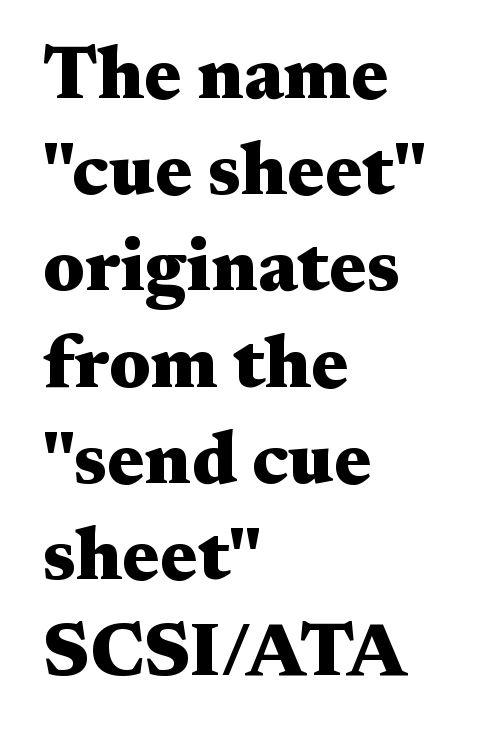
The image shows 74 px heavy, wide serif type, upright; set left-aligned, normal line spacing (1.3x), normal letter spacing, not underlined; medium stroke contrast and a medium x-height.
